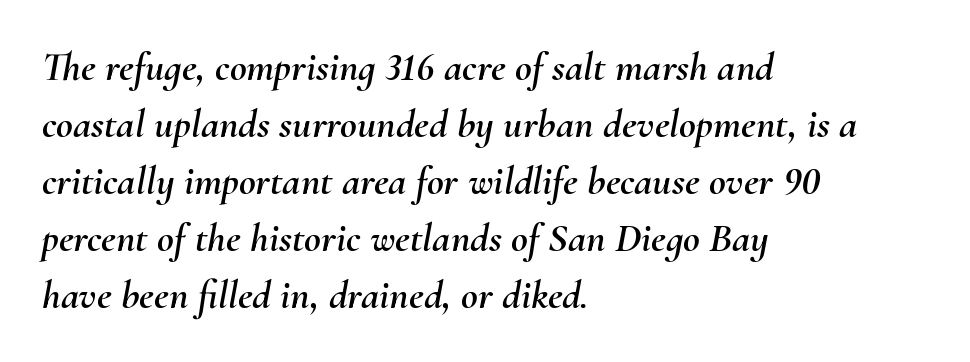
Q: Is the text italic (slanted)? A: Yes, it leans right by about 10 degrees.
Q: Is the text underlined? A: No.
Q: How is the paragraph aligned? A: Left-aligned.
Q: Is the spacing between letters normal or unusually wide? A: Normal.
Q: Is the spacing between lines tight, normal or loose? A: Normal.
Q: Width (condensed, normal, or wide)? A: Normal.
Q: Stroke contrast? A: Medium.
Q: x-height? A: Small.
Q: Monospaced? A: No.
